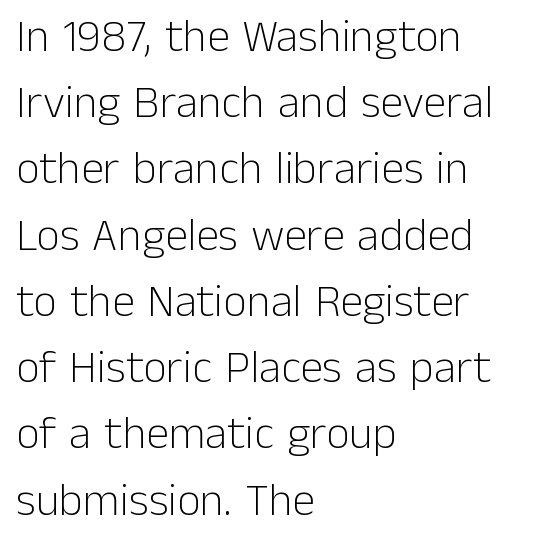
Q: Is the text bold? A: No.
Q: Is the text italic (slanted)? A: No, it is upright.
Q: Is the typeface a serif or a sans-serif typeface? A: Sans-serif.
Q: Is the text underlined? A: No.
Q: How is the paragraph aligned? A: Left-aligned.
Q: Is the spacing between letters normal or unusually wide? A: Normal.
Q: Is the spacing between lines tight, normal or loose? A: Normal.
Q: Width (condensed, normal, or wide)? A: Normal.
Q: Stroke contrast? A: Low.
Q: x-height? A: Medium.
Q: Monospaced? A: No.
